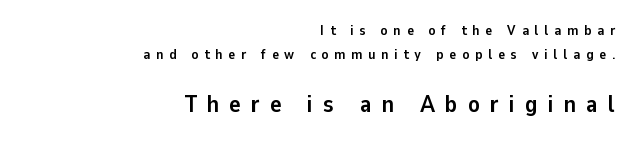
{"italic": "no", "bold": "yes", "underline": "no", "align": "right", "line_spacing_ratio": 1.72, "letter_spacing": "wide", "letter_spacing_em": 0.42, "larger_block": "second", "size_ratio": 1.71, "glyph_px": 24}
